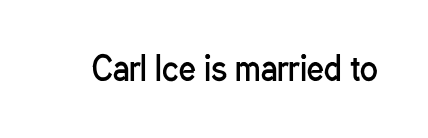
The image shows 33 px regular-weight, condensed sans-serif type, upright; set normal letter spacing, not underlined; low stroke contrast and a medium x-height.
